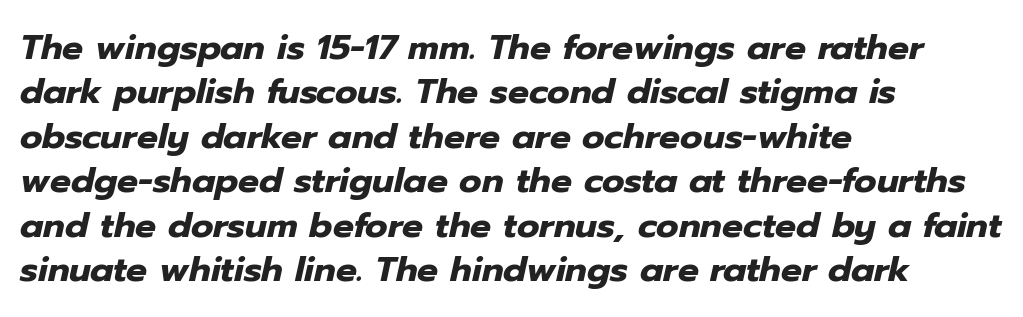
{"italic": "yes", "lean": "right", "slant_degrees": 12, "bold": "yes", "weight": "heavy", "width": "normal", "stroke_contrast": "low", "x_height": "medium", "monospaced": "no", "underline": "no", "align": "left", "line_spacing": "normal", "line_spacing_ratio": 1.27, "letter_spacing": "normal", "letter_spacing_em": 0.0, "glyph_px": 35}
